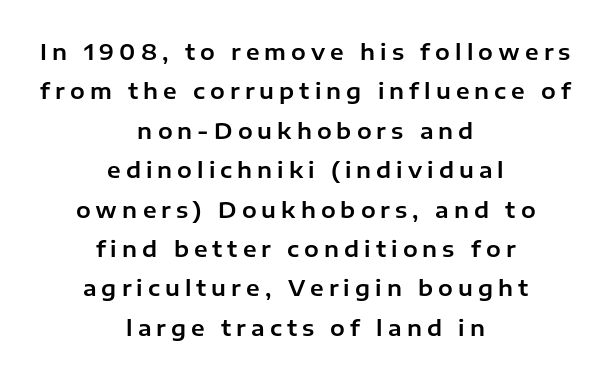
{"italic": "no", "underline": "no", "align": "center", "line_spacing_ratio": 1.79, "letter_spacing": "wide", "letter_spacing_em": 0.23, "glyph_px": 22}
